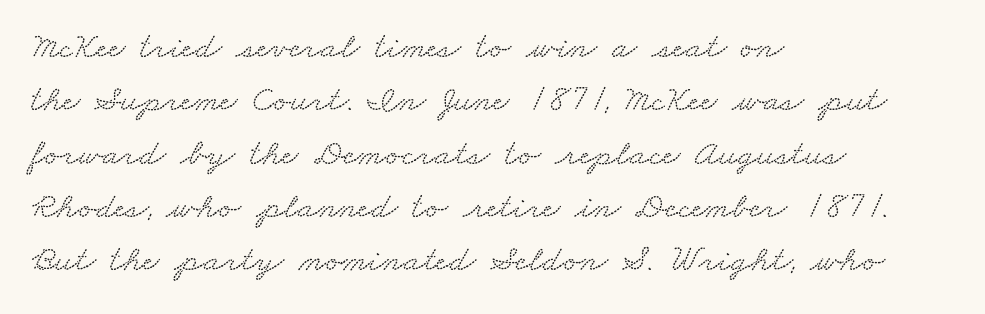
{"serif": "yes", "width": "wide", "stroke_contrast": "medium", "x_height": "small", "monospaced": "no", "underline": "no", "align": "left", "line_spacing": "normal", "line_spacing_ratio": 1.44, "letter_spacing": "normal", "letter_spacing_em": 0.0, "glyph_px": 37}
